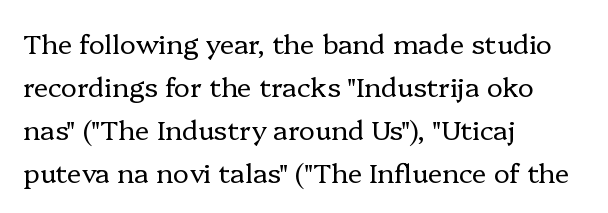
Line beginnings align vertically; line endings do not. Quick note: not italic, upright. No chunkiness to these letters — they're not bold. Default kerning and tracking; the words read as compact shapes.
